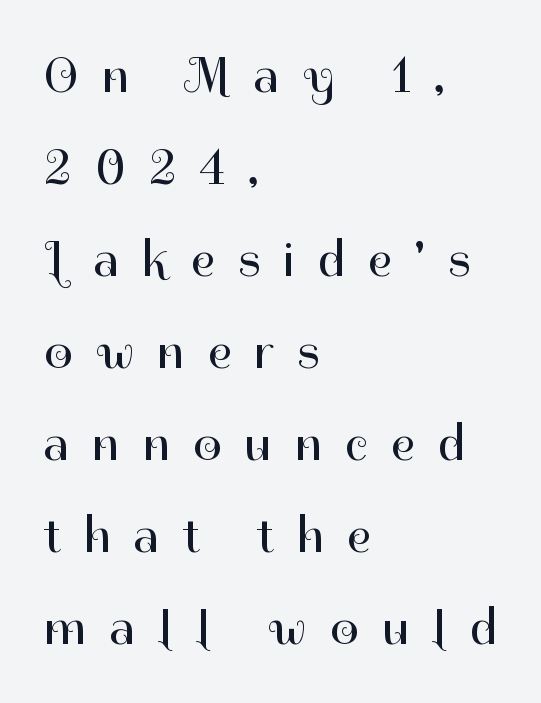
{"serif": "no", "italic": "no", "bold": "no", "weight": "regular", "width": "normal", "stroke_contrast": "high", "x_height": "medium", "monospaced": "no", "underline": "no", "align": "left", "line_spacing_ratio": 1.84, "letter_spacing": "wide", "letter_spacing_em": 0.47, "glyph_px": 50}
